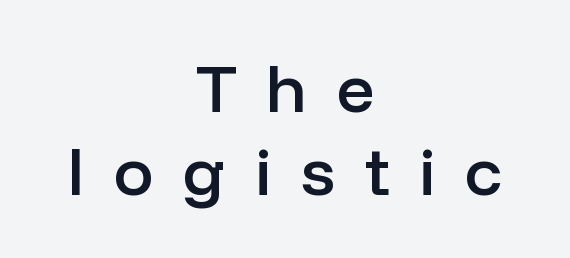
Q: Is the text bold? A: Semi-bold.
Q: Is the text italic (slanted)? A: No, it is upright.
Q: Is the typeface a serif or a sans-serif typeface? A: Sans-serif.
Q: Is the text underlined? A: No.
Q: How is the paragraph aligned? A: Centered.
Q: Is the spacing between letters normal or unusually wide? A: Unusually wide.
Q: Width (condensed, normal, or wide)? A: Normal.
Q: Stroke contrast? A: Low.
Q: x-height? A: Medium.
Q: Monospaced? A: No.
